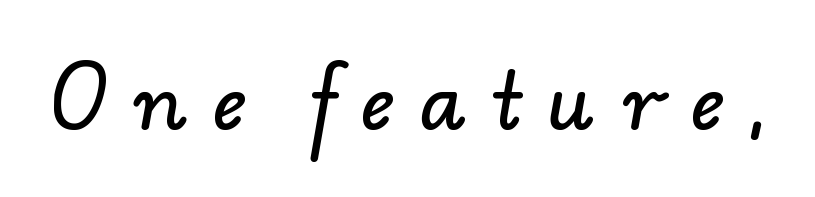
{"serif": "no", "width": "normal", "stroke_contrast": "low", "x_height": "small", "monospaced": "no", "underline": "no", "letter_spacing": "wide", "letter_spacing_em": 0.34, "glyph_px": 76}
